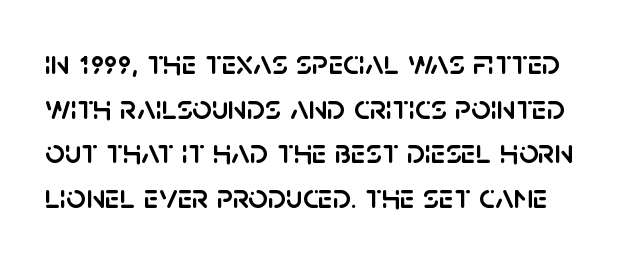
The image shows 34 px sans-serif type, upright; set normal line spacing (1.31x), normal letter spacing, not underlined; low stroke contrast and a large x-height.
